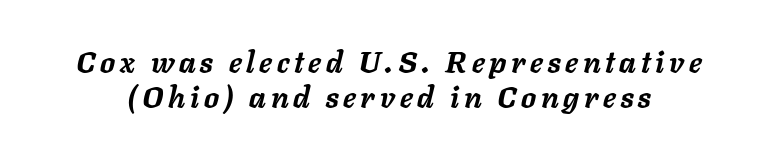
Here the designer chose a conventional face with non-uniform glyph widths. Descenders are the only things crossing below the line. The typography opts for an oblique posture over an upright one. This is heavy type, rendered in bold.
